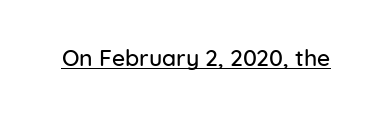
The image shows 23 px text type, upright; set normal letter spacing, underlined.
